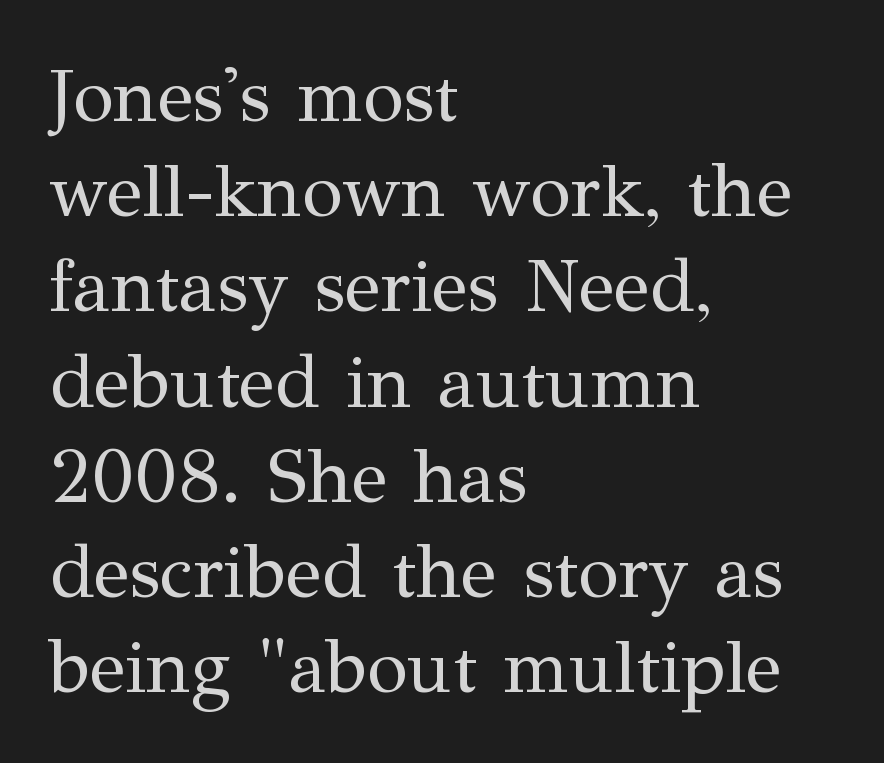
The image shows 75 px regular-weight serif type, upright; set left-aligned, normal line spacing (1.27x), normal letter spacing, not underlined; medium stroke contrast and a medium x-height.
